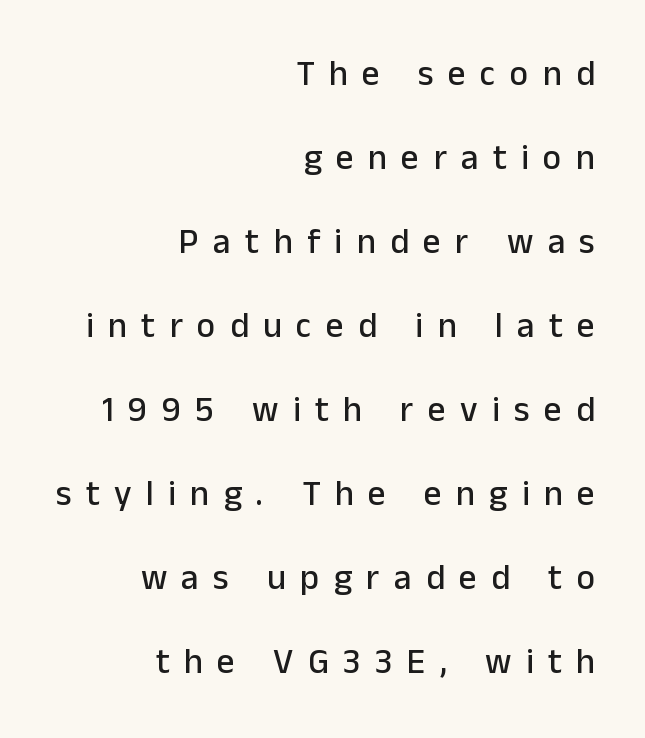
A flush-right, rag-left setting is used for this passage. Observe the wide spacing: letters keep a clear distance from each other. A sans-serif font was chosen for this passage. This block would shrink considerably if given ordinary leading; it's expanded now. The zone under the glyphs is completely vacant. Unlike italic type, these characters show no tilt at all.
